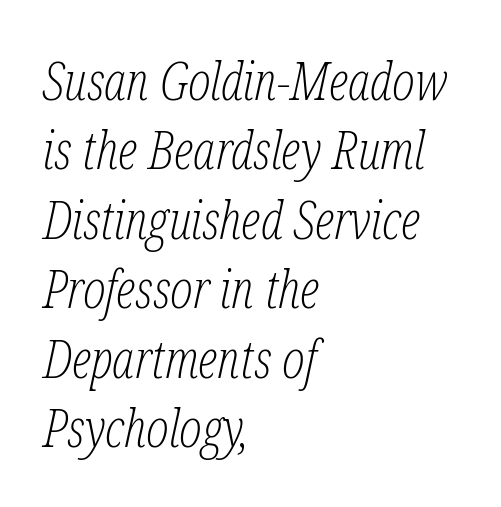
Q: Is the text bold? A: No.
Q: Is the text italic (slanted)? A: Yes, it leans right by about 12 degrees.
Q: Is the typeface a serif or a sans-serif typeface? A: Serif.
Q: Is the text underlined? A: No.
Q: How is the paragraph aligned? A: Left-aligned.
Q: Is the spacing between letters normal or unusually wide? A: Normal.
Q: Is the spacing between lines tight, normal or loose? A: Normal.
Q: Width (condensed, normal, or wide)? A: Condensed.
Q: Stroke contrast? A: Low.
Q: x-height? A: Medium.
Q: Monospaced? A: No.
